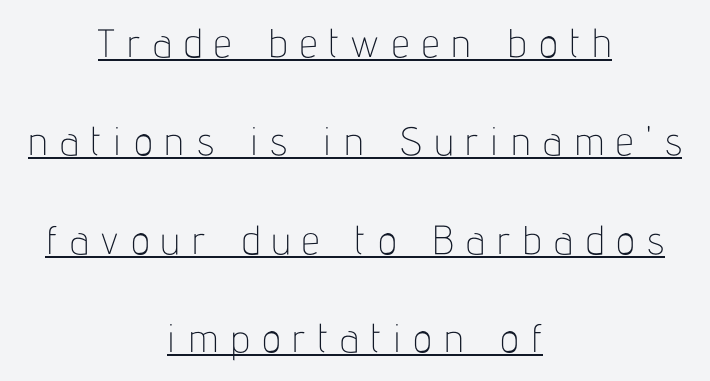
Observe the wide spacing: letters keep a clear distance from each other. These characters rest on top of a visible drawn line. The rendering uses natural spacing where letterforms have individual widths. Layout note: lines centered. Does the leading feel generous? Absolutely, it's lavish.
